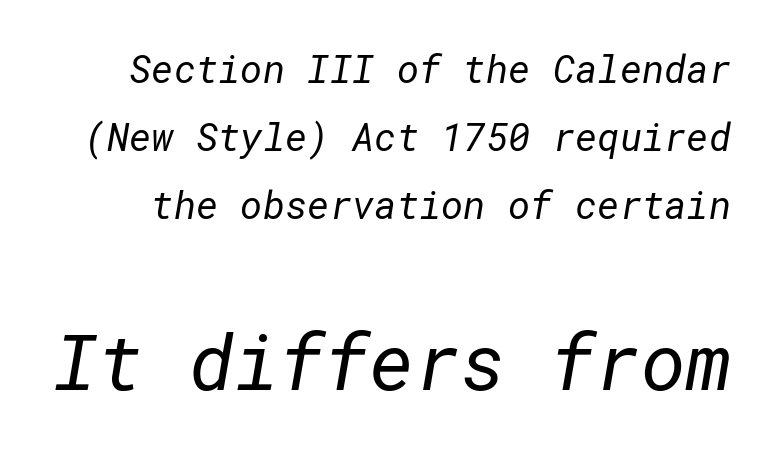
The line texture is even and compact thanks to regular tracking. Letters rest on an invisible, unmarked baseline. Stroke terminals: plain, sans-serif. This is not heavy type; no bold has been used. Size hierarchy here favors the trailing block over the leading one.
